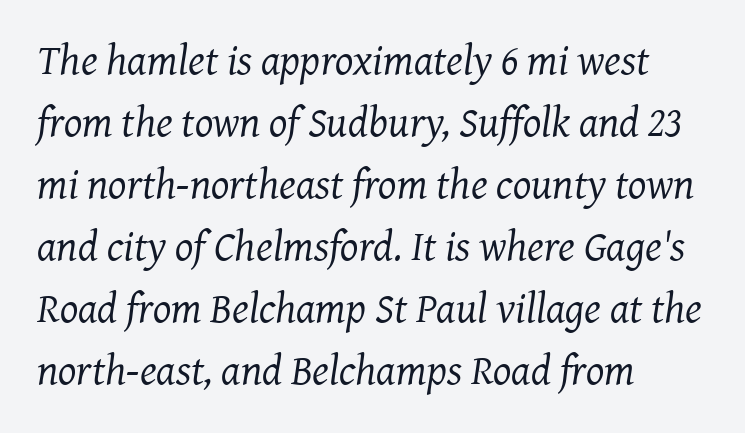
The glyphs in this specimen are seriffed. Letters rest on an invisible, unmarked baseline. Does the copy run flush right? No — it runs flush left. Is this a heavy cut? Hardly; it is regular or lighter. If you measured baseline to baseline, you'd find a middling distance.
